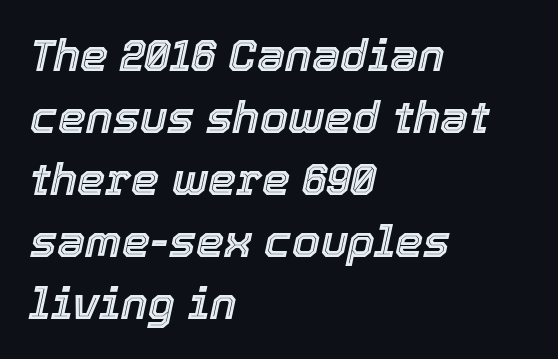
This sample keeps an unexceptional amount of space between lines. Emphasis-style slanted type is in use. Varying glyph widths throughout — classic text-font behaviour. This rendering leaves character spacing at its baseline value. Is the block centered? No — it sits flush against the left margin.
